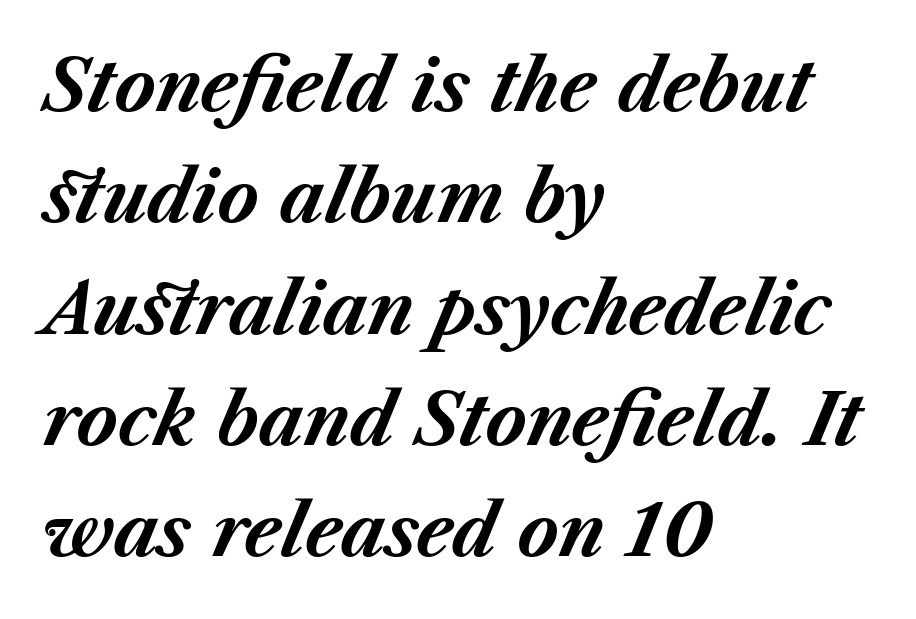
{"italic": "yes", "lean": "right", "slant_degrees": 23, "bold": "yes", "weight": "bold", "width": "normal", "stroke_contrast": "medium", "x_height": "medium", "monospaced": "no", "underline": "no", "align": "left", "line_spacing": "normal", "line_spacing_ratio": 1.59, "letter_spacing": "normal", "letter_spacing_em": 0.0, "glyph_px": 70}
